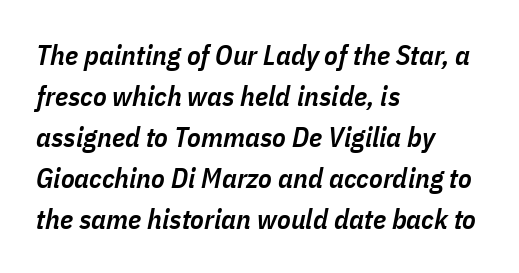
The image shows 28 px semibold, condensed type, italic (leaning right); set left-aligned, normal line spacing (1.46x), normal letter spacing, not underlined; low stroke contrast and a medium x-height.
